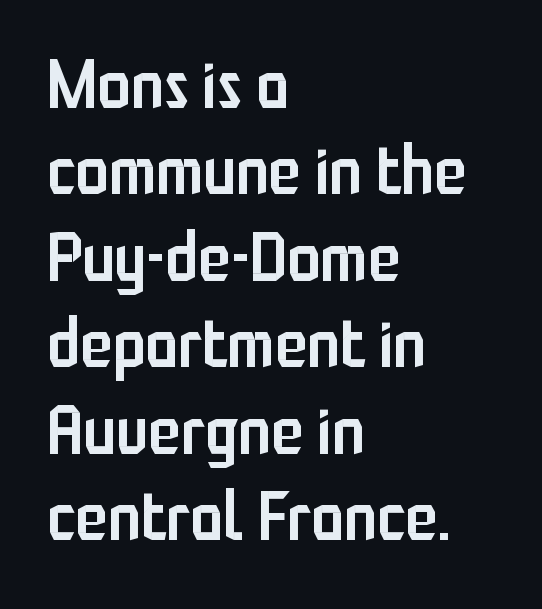
Left-aligned paragraph, ragged on the right. The passage shown stacks its lines at a standard gap. Observe the ordinary spacing: letters are neighbours, not strangers. A fair bit of extra ink — the face is semibold, not bold. You can tell from the bare stems that sans-serif type was used. Check under the words: just untouched page.
